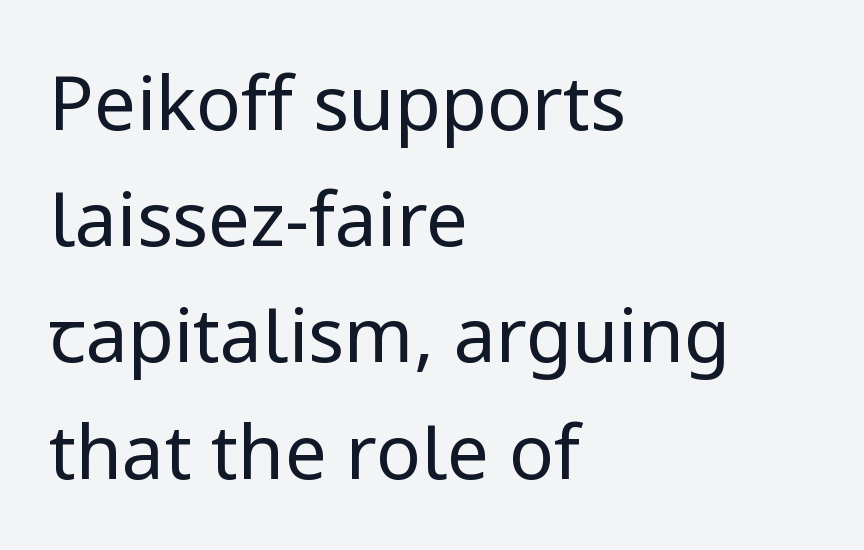
Q: Is the text bold? A: No.
Q: Is the text italic (slanted)? A: No, it is upright.
Q: Is the typeface a serif or a sans-serif typeface? A: Sans-serif.
Q: Is the text underlined? A: No.
Q: How is the paragraph aligned? A: Left-aligned.
Q: Is the spacing between letters normal or unusually wide? A: Normal.
Q: Is the spacing between lines tight, normal or loose? A: Normal.
Q: Width (condensed, normal, or wide)? A: Normal.
Q: Stroke contrast? A: Low.
Q: x-height? A: Medium.
Q: Monospaced? A: No.
